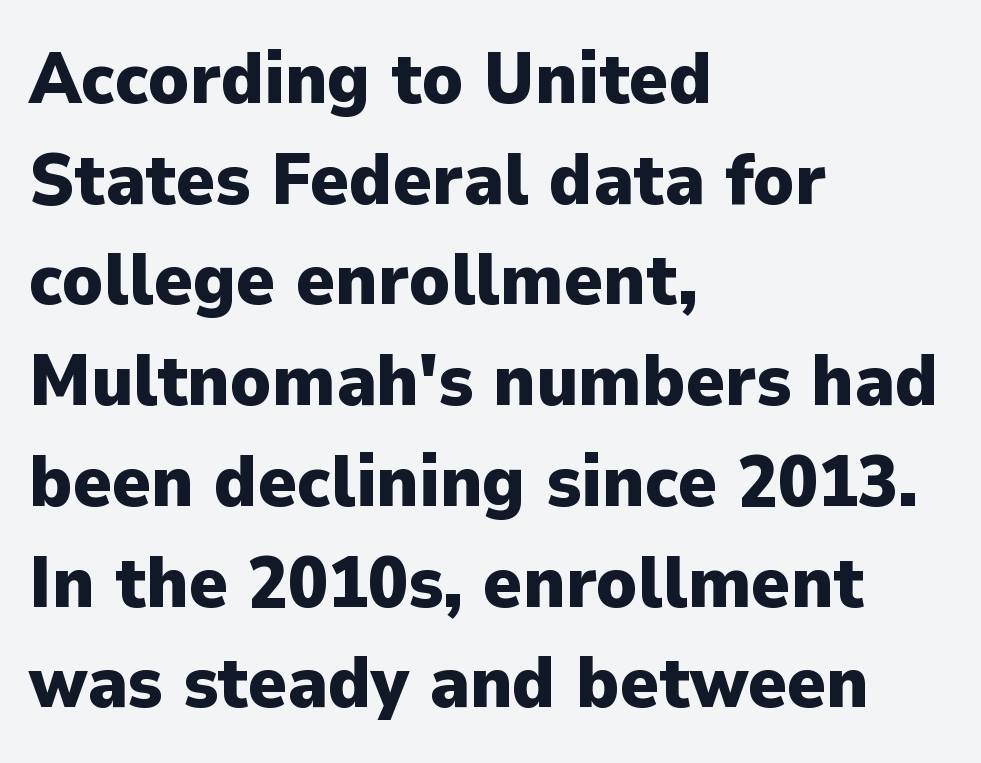
Characters follow at the spacing the type designer built in. The characters display no serif detailing; their extremities are plain. Each glyph is drawn with heavy, bold strokes. Underline: absent. Here the designer chose a conventional face with non-uniform glyph widths.
